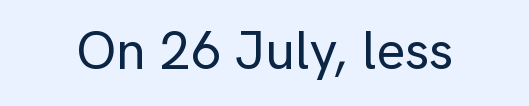
{"serif": "no", "italic": "no", "width": "normal", "stroke_contrast": "low", "x_height": "medium", "monospaced": "no", "underline": "no", "letter_spacing": "normal", "letter_spacing_em": 0.0, "glyph_px": 54}
